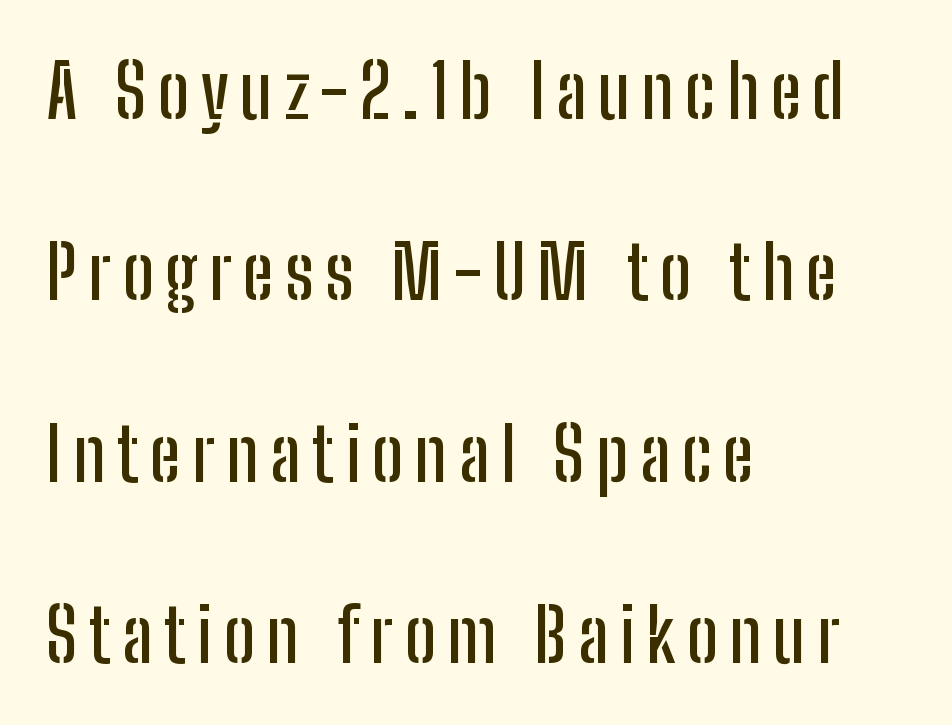
No word sits above an underline. Nope, not italic — everything's standing straight. What's the leading like? Stretched, with rows far apart. Regarding serifs, this sample does without them.
